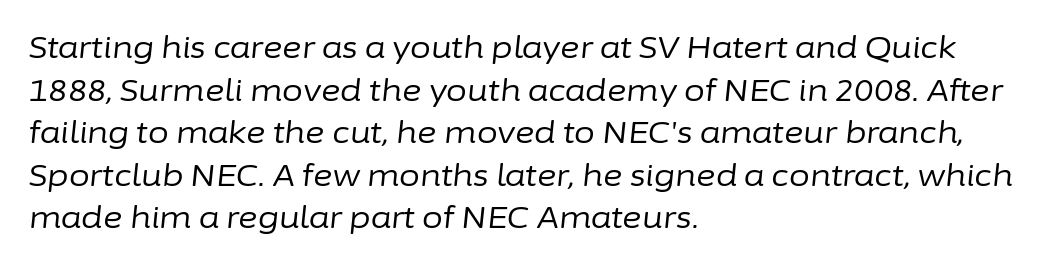
The rendering applies a slant to the glyphs. The line-height multiplier appears to be the usual default. No chunkiness to these letters — they're not bold. Look at the tracking — it's just the regular setting, nothing added. Rule under the text: the space is simply empty. The passage shown is typed in a proportional face where columns would drift.
